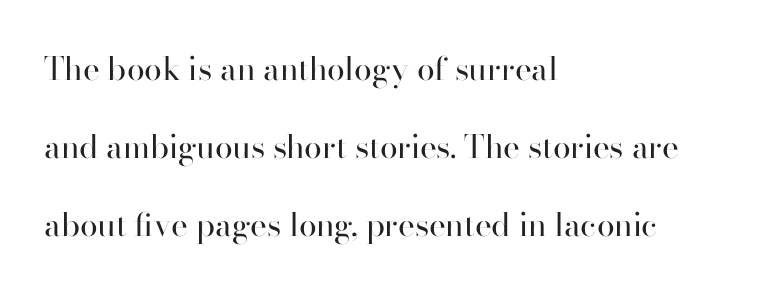
Underlining? Definitely not there. Observe the ordinary spacing: letters are neighbours, not strangers. Leading is clearly above the norm, producing a sparse column. Do the characters align in a grid? No, the font is proportional. One-word summary of the alignment: left.
